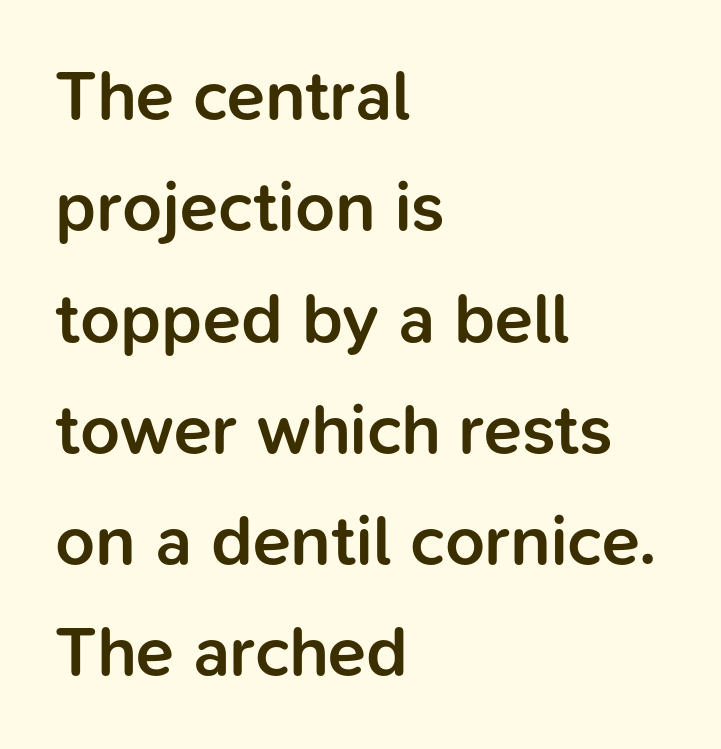
The image shows 70 px semibold sans-serif type, upright; set left-aligned, normal line spacing (1.59x), normal letter spacing, not underlined; low stroke contrast and a medium x-height.
